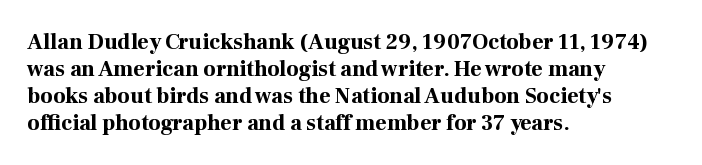
The image shows 22 px bold type, upright; set left-aligned, line spacing 1.22x, normal letter spacing, not underlined.
